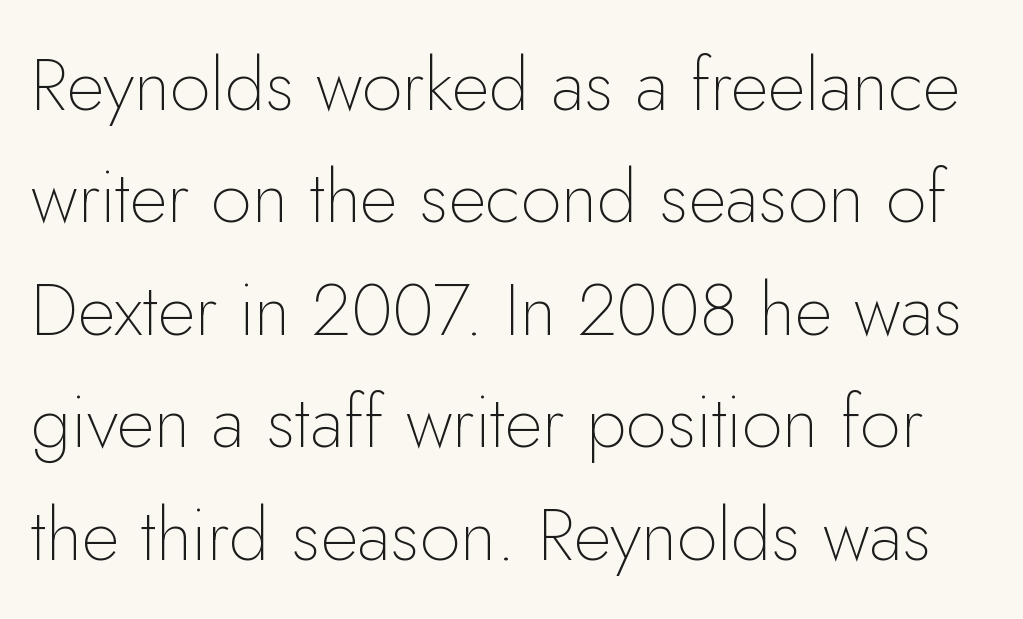
Characters follow at the spacing the type designer built in. Think of a printed novel: that variable character pitch is what you see here. Do the letters lean? They stand straight. I'd call this a sans setting — the letters go barefoot. A normal amount of white space separates one row of letters from the next. Is this a heavy cut? Hardly; it is regular or lighter.
